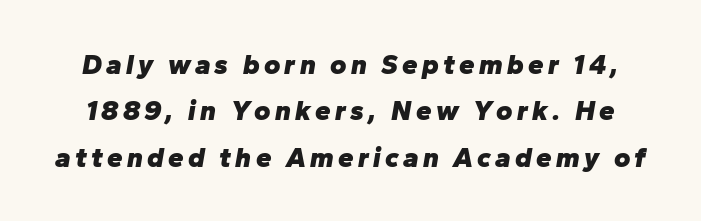
{"italic": "yes", "lean": "right", "slant_degrees": 10, "bold": "yes", "weight": "heavy", "width": "normal", "stroke_contrast": "low", "x_height": "medium", "monospaced": "no", "underline": "no", "line_spacing": "normal", "line_spacing_ratio": 1.66, "glyph_px": 28}
